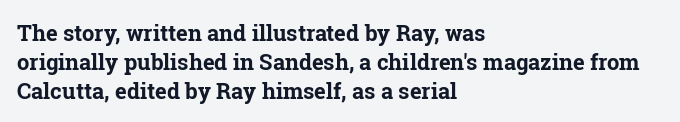
The rows are spaced the way most documents space them. Its strokes are broad and dark, the hallmark of bold type. Posture: upright roman. A bare baseline throughout the passage.
